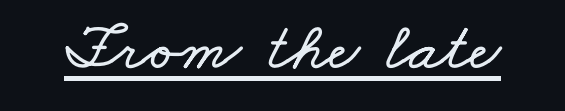
Is there an underline? Yes — a line sits under the letters. Proportional: the letters do not fall into vertical columns. The line texture is even and compact thanks to regular tracking.
